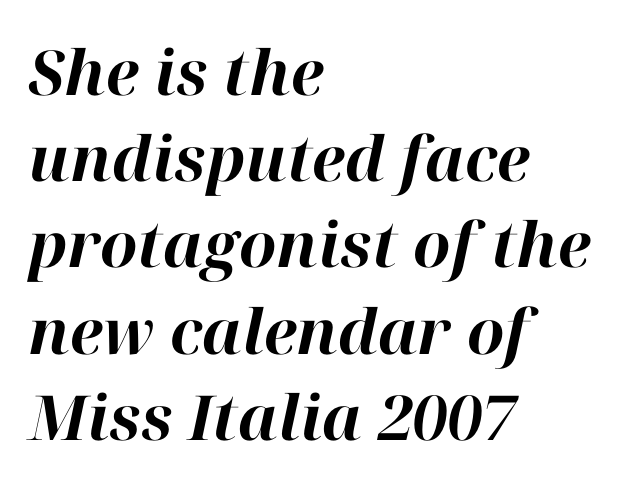
The image shows 62 px bold type, italic (leaning right); set left-aligned, normal line spacing (1.39x), normal letter spacing, not underlined; high stroke contrast and a medium x-height.
